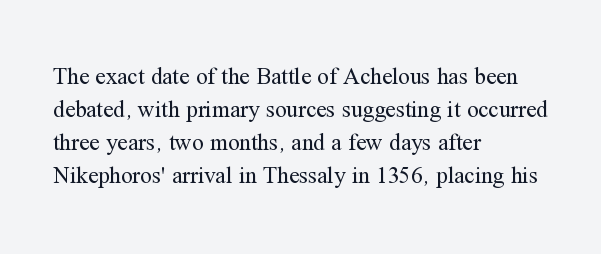
{"italic": "no", "bold": "no", "underline": "no", "align": "left", "line_spacing": "normal", "line_spacing_ratio": 1.43, "letter_spacing": "normal", "letter_spacing_em": 0.0, "glyph_px": 23}
